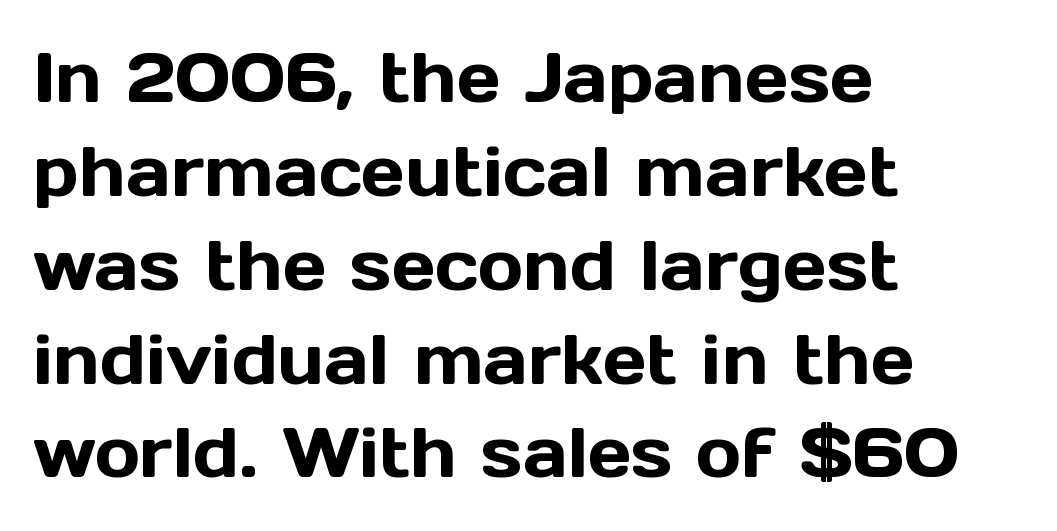
The image shows 69 px sans-serif type, upright; set left-aligned, normal line spacing (1.36x), normal letter spacing, not underlined; a medium x-height.
